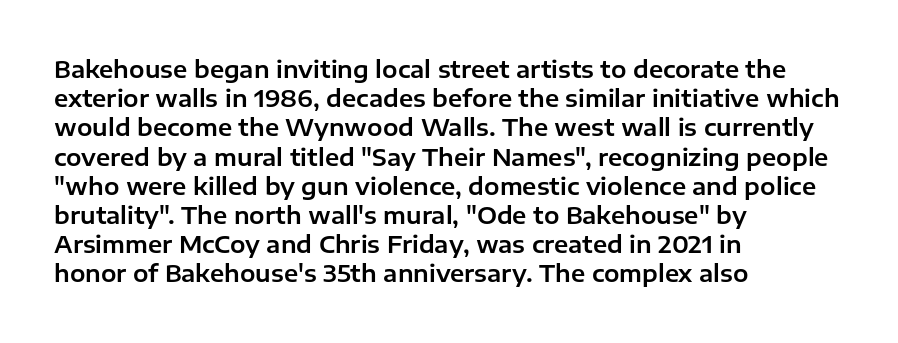
{"italic": "no", "underline": "no", "align": "left", "line_spacing": "normal", "line_spacing_ratio": 1.27, "letter_spacing": "normal", "letter_spacing_em": 0.0, "glyph_px": 23}
